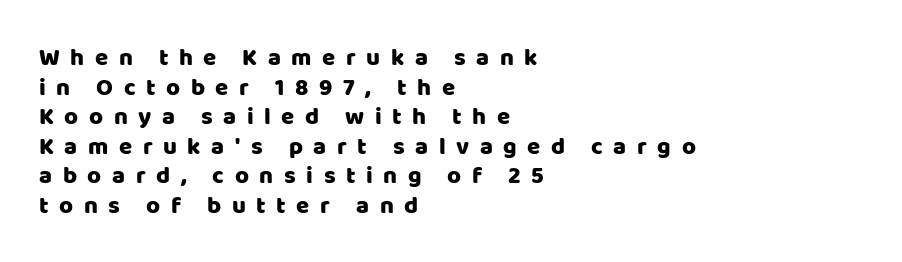
The image shows 24 px text type, upright; set left-aligned, line spacing 1.23x, unusually wide letter spacing (+0.44 em), not underlined.
